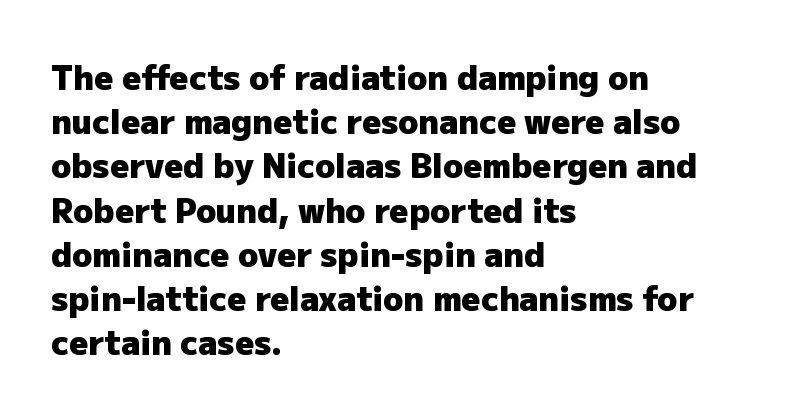
Q: Is the text bold? A: Yes.
Q: Is the text italic (slanted)? A: No, it is upright.
Q: Is the typeface a serif or a sans-serif typeface? A: Sans-serif.
Q: Is the text underlined? A: No.
Q: How is the paragraph aligned? A: Left-aligned.
Q: Is the spacing between letters normal or unusually wide? A: Normal.
Q: Is the spacing between lines tight, normal or loose? A: Normal.
Q: Width (condensed, normal, or wide)? A: Normal.
Q: Stroke contrast? A: Low.
Q: x-height? A: Medium.
Q: Monospaced? A: No.
